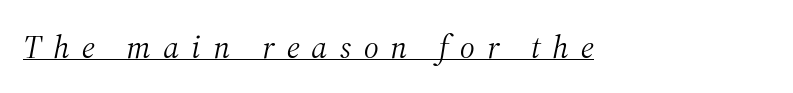
Unlike a clean sans, this face finishes its strokes with serifs. The letterforms sit at book weight or below. Style check: oblique. Spacing verdict: proportional, widths tailored to each character.
